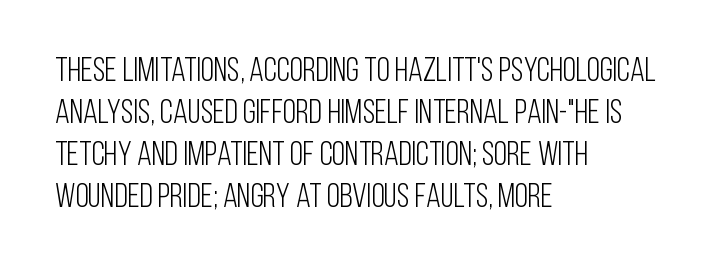
The image shows 34 px light, condensed sans-serif type, upright; set left-aligned, line spacing 1.24x, normal letter spacing, not underlined; low stroke contrast and a large x-height.
